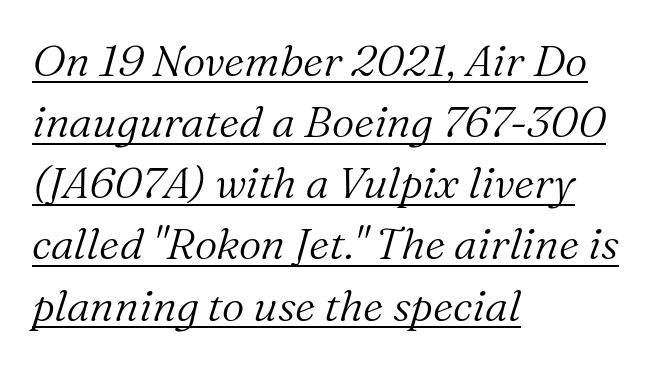
The image shows 44 px light serif type, italic (leaning right); set left-aligned, normal line spacing (1.39x), normal letter spacing, underlined; medium stroke contrast and a medium x-height.
